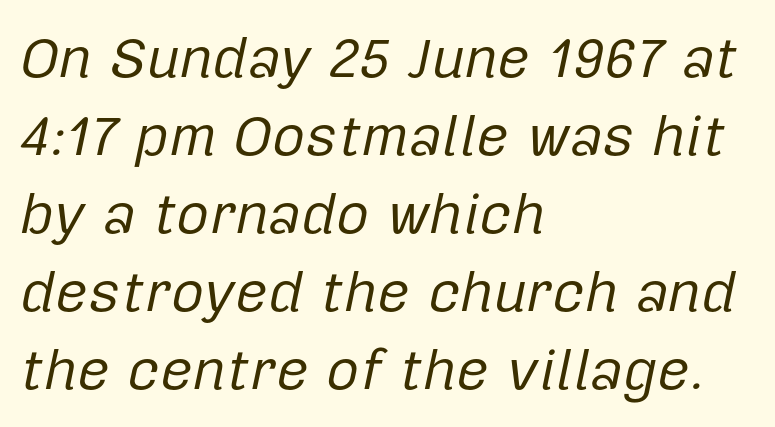
Q: Is the text bold? A: No.
Q: Is the text italic (slanted)? A: Yes, it leans right by about 12 degrees.
Q: Is the text underlined? A: No.
Q: How is the paragraph aligned? A: Left-aligned.
Q: Is the spacing between letters normal or unusually wide? A: Normal.
Q: Is the spacing between lines tight, normal or loose? A: Normal.
Q: Width (condensed, normal, or wide)? A: Normal.
Q: Stroke contrast? A: Low.
Q: x-height? A: Medium.
Q: Monospaced? A: No.
